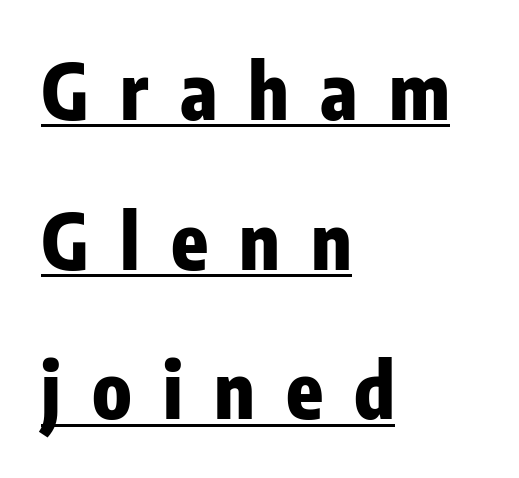
{"serif": "no", "italic": "no", "bold": "yes", "weight": "heavy", "width": "condensed", "stroke_contrast": "low", "x_height": "medium", "monospaced": "no", "underline": "yes", "align": "left", "line_spacing": "loose", "line_spacing_ratio": 1.97, "letter_spacing": "wide", "letter_spacing_em": 0.41, "glyph_px": 76}
